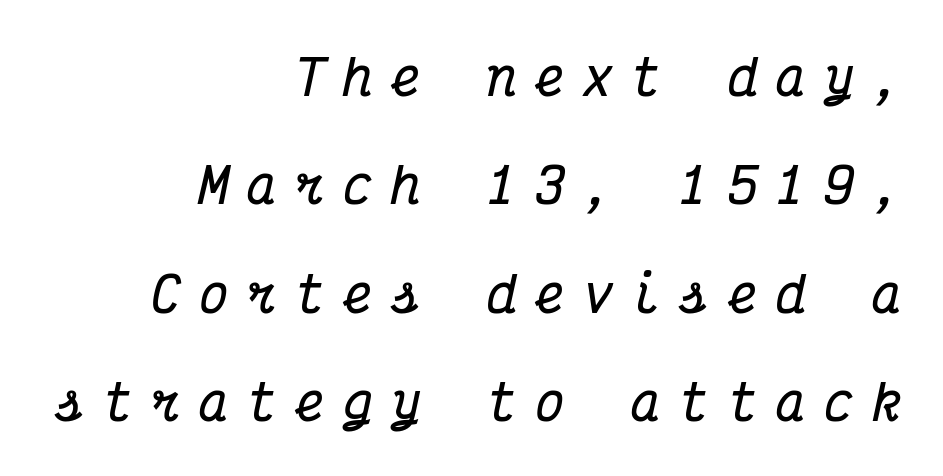
The text block is weighted toward the right margin, trailing off unevenly leftward. Loose tracking; the words dissolve into strings of separated letters. The glyphs are unaccompanied by any horizontal stroke below them. This sample trades compactness for vertical openness between lines.
